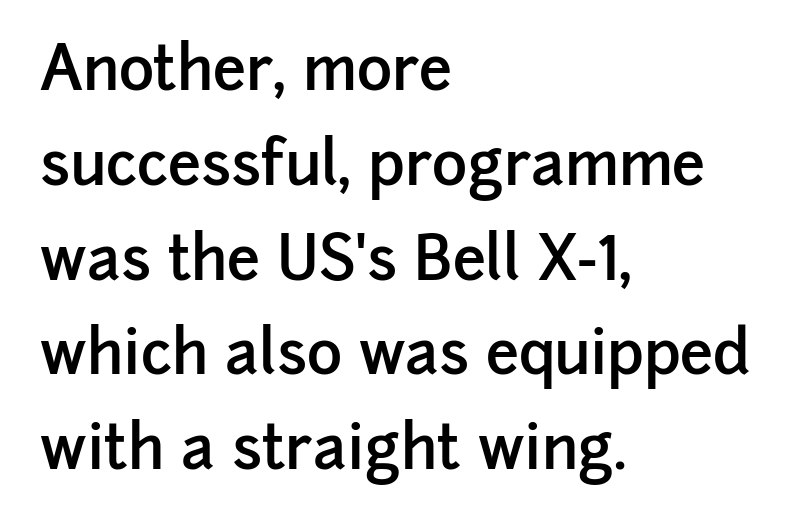
The passage shown stacks its lines at a standard gap. The designer went with a sans here, leaving each stem footless. The typesetting leans somewhat heavy: a semibold. The passage shown has conventional tracking throughout.
